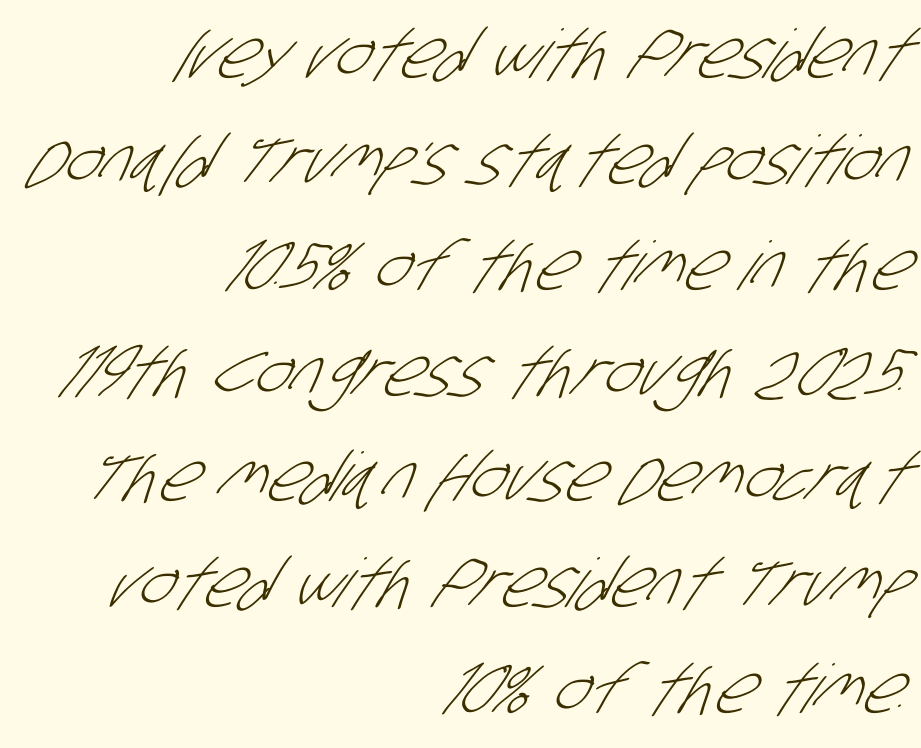
{"serif": "no", "bold": "no", "weight": "light", "width": "condensed", "stroke_contrast": "low", "x_height": "large", "monospaced": "no", "underline": "no", "align": "right", "line_spacing": "normal", "line_spacing_ratio": 1.58, "letter_spacing": "normal", "letter_spacing_em": 0.0, "glyph_px": 67}
